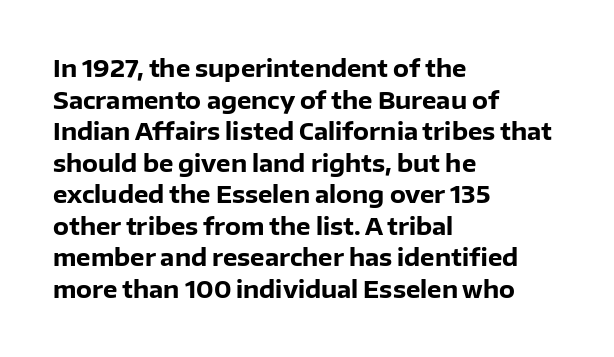
One glance says typical: line gaps are just what's usual. The letters stand upright; this is a roman face. These lines stack with their left ends in a neat column. Bold? Absolutely — the strokes are thick and heavy.
